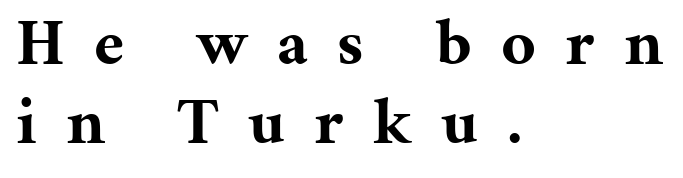
{"serif": "yes", "italic": "no", "bold": "yes", "weight": "bold", "width": "normal", "stroke_contrast": "medium", "x_height": "medium", "monospaced": "no", "underline": "no", "align": "left", "line_spacing_ratio": 1.19, "letter_spacing": "wide", "letter_spacing_em": 0.44, "glyph_px": 66}
